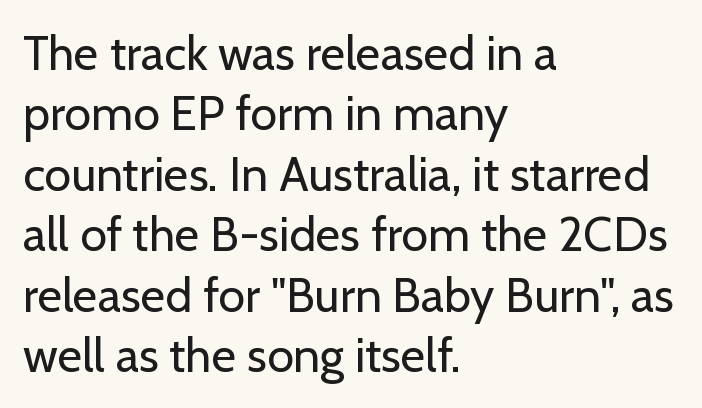
The image shows 48 px regular-weight sans-serif type, upright; set left-aligned, normal line spacing (1.26x), normal letter spacing, not underlined; low stroke contrast and a medium x-height.
